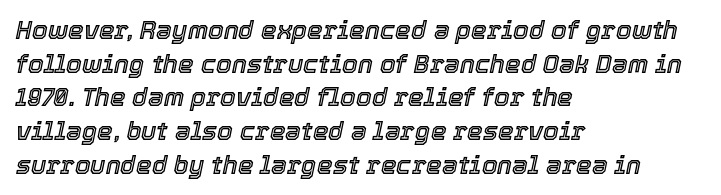
The glyphs look as if they've been sheared to an angle. These lines are set flush left with a ragged right edge. Default kerning and tracking; the words read as compact shapes. The designer left line spacing at the default.
